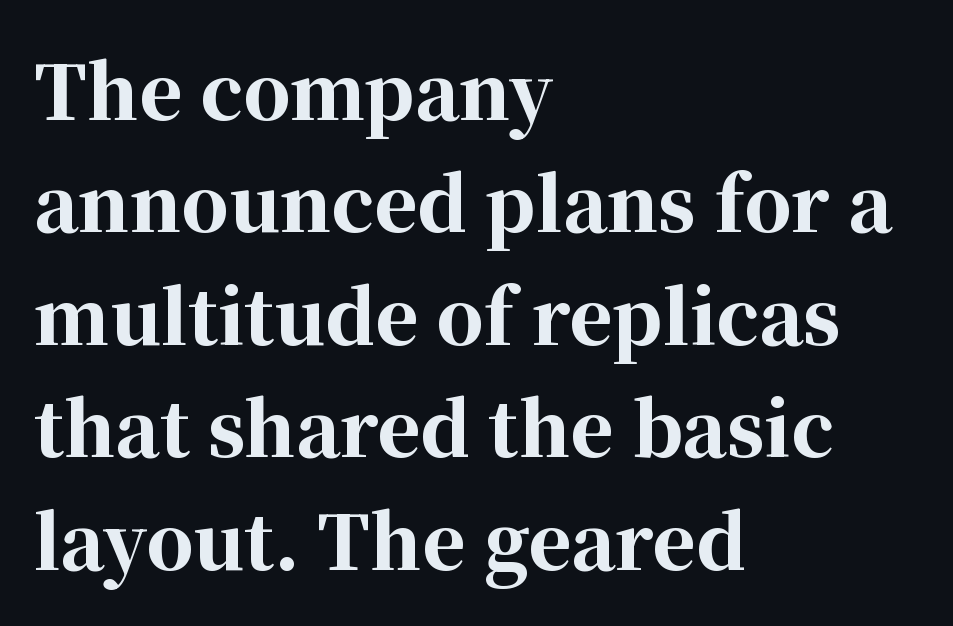
{"serif": "yes", "italic": "no", "bold": "yes", "weight": "bold", "width": "normal", "stroke_contrast": "high", "x_height": "medium", "monospaced": "no", "underline": "no", "align": "left", "line_spacing": "normal", "line_spacing_ratio": 1.52, "letter_spacing": "normal", "letter_spacing_em": 0.0, "glyph_px": 74}
